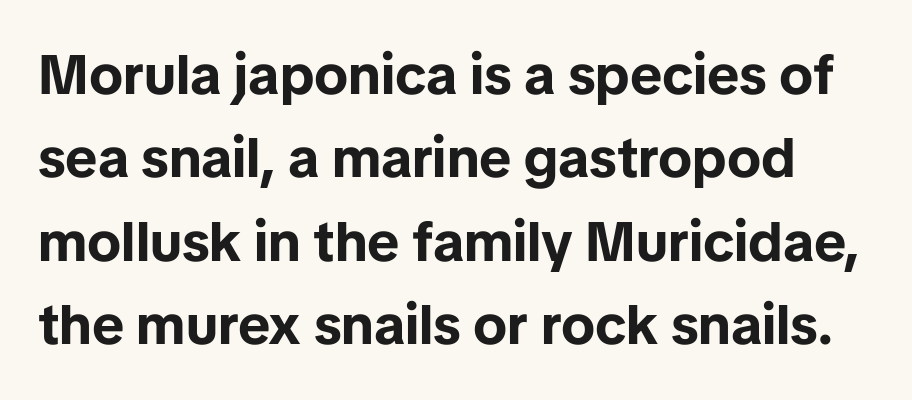
Q: Is the text bold? A: Yes.
Q: Is the text italic (slanted)? A: No, it is upright.
Q: Is the typeface a serif or a sans-serif typeface? A: Sans-serif.
Q: Is the text underlined? A: No.
Q: Is the spacing between letters normal or unusually wide? A: Normal.
Q: Is the spacing between lines tight, normal or loose? A: Normal.
Q: Width (condensed, normal, or wide)? A: Normal.
Q: Stroke contrast? A: Low.
Q: x-height? A: Medium.
Q: Monospaced? A: No.
